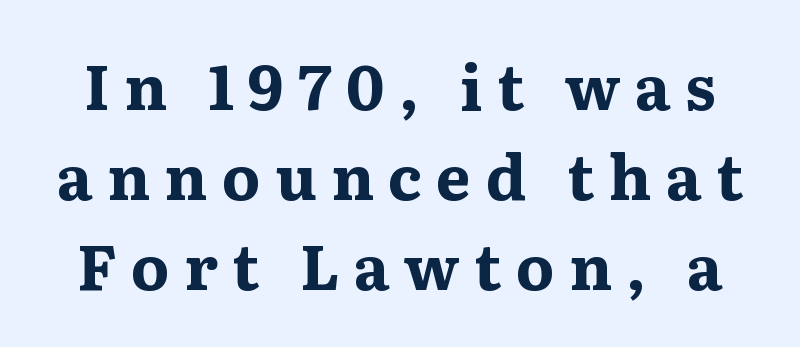
How are the letters spaced? Widely, with obvious added tracking. Emphasis by weight is at full strength: bold. The type sits square on the baseline with zero lean. Looks like regular typesetting: each glyph gets only the width it needs. If you measured baseline to baseline, you'd find a middling distance.
